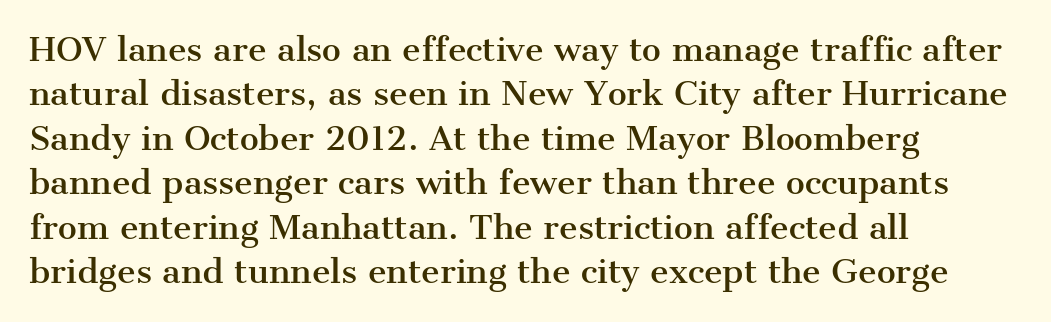
{"serif": "yes", "italic": "no", "width": "normal", "stroke_contrast": "medium", "x_height": "medium", "monospaced": "no", "underline": "no", "align": "left", "line_spacing": "normal", "line_spacing_ratio": 1.39, "letter_spacing": "normal", "letter_spacing_em": 0.0, "glyph_px": 32}
